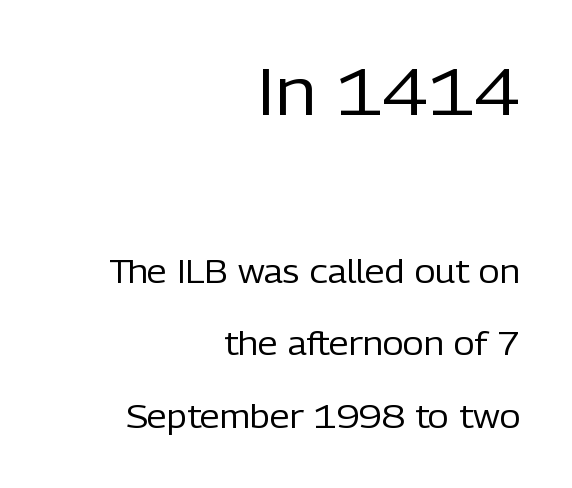
The image shows 65 px regular-weight sans-serif type, upright; set right-aligned, loose line spacing (2.27x), normal letter spacing, not underlined; the first (top) block is 2.03x larger; low stroke contrast and a medium x-height.
